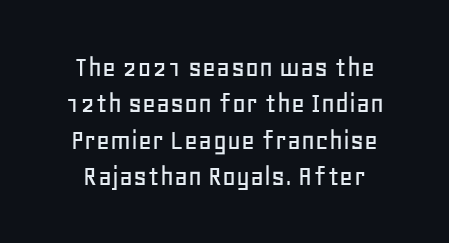
Spacing verdict: proportional, widths tailored to each character. The type is set solid horizontally, with unmodified tracking. Does the type have serifs? No, each stem ends abruptly. Letters rest on an invisible, unmarked baseline.
